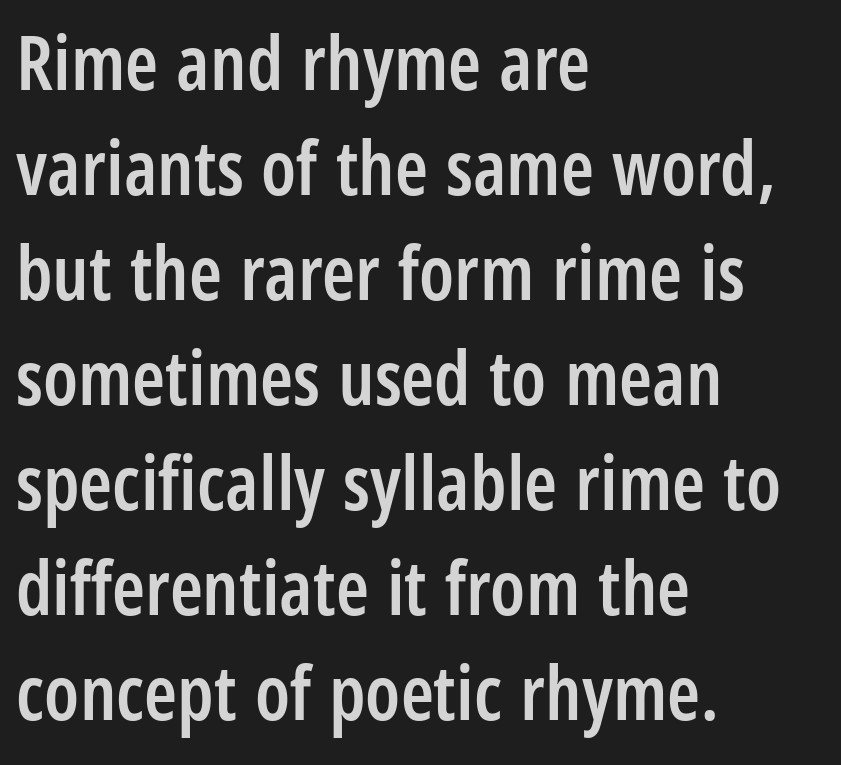
Unlike italic type, these characters show no tilt at all. The line texture is even and compact thanks to regular tracking. Regarding serifs, this sample does without them. Casual observation: everything's shoved over to the left. The letters are semibold — heavier than regular but short of a full bold.
